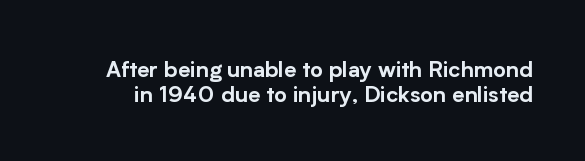
The image shows 22 px text type, upright; set tight line spacing (1.15x), normal letter spacing, not underlined.
